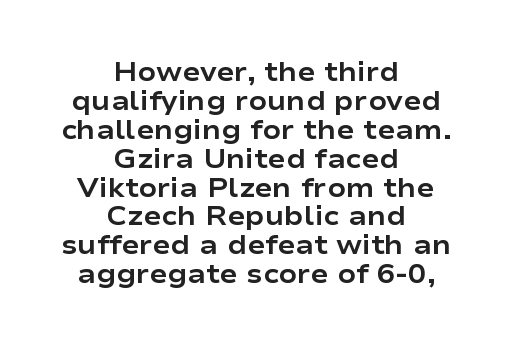
{"italic": "no", "bold": "yes", "underline": "no", "align": "center", "line_spacing": "tight", "line_spacing_ratio": 1.07, "letter_spacing": "normal", "letter_spacing_em": 0.0, "glyph_px": 27}
